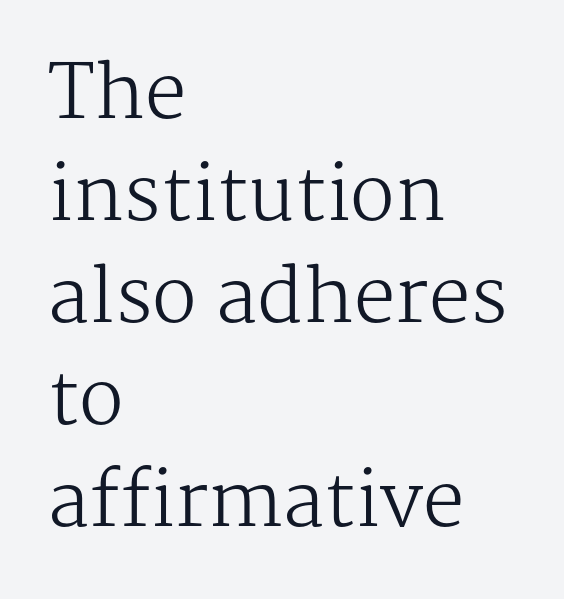
The image shows 74 px regular-weight serif type, upright; set left-aligned, normal line spacing (1.38x), normal letter spacing, not underlined; medium stroke contrast and a medium x-height.
